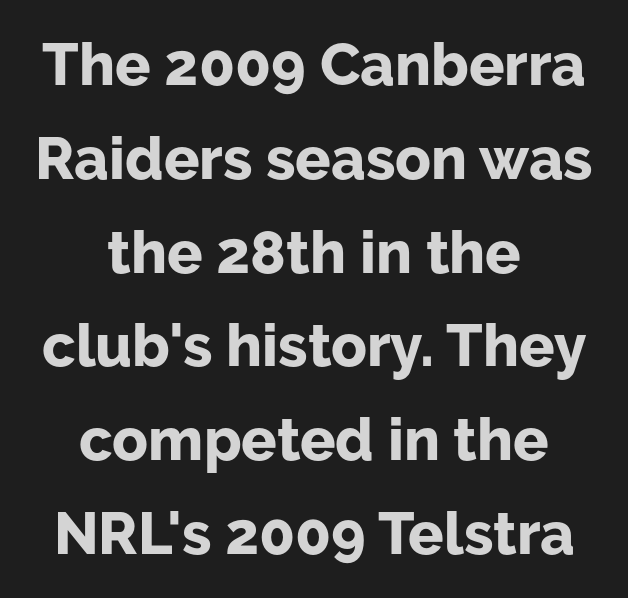
Horizontal bands of white between lines are of average thickness. The face used here is proportionally spaced, like ordinary book or web type. To sum up the face: it is a sans, with no serifs. The face used here is rendered with its standard letterfit. Anything drawn beneath the words? Only blank space.
